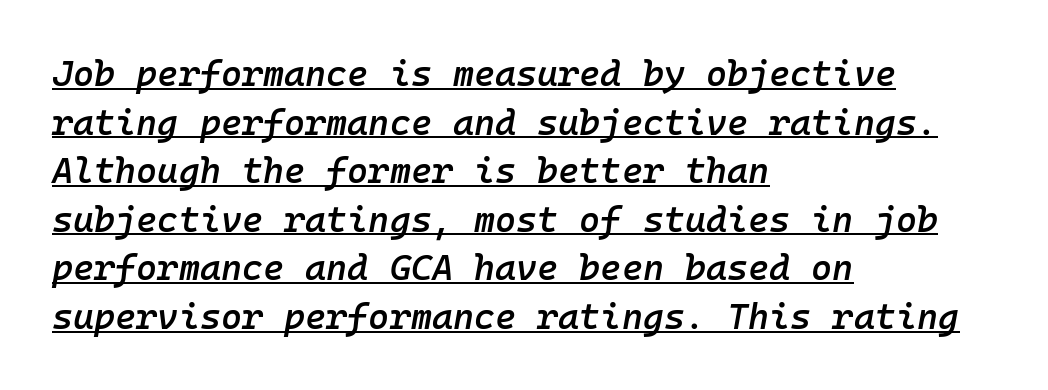
{"italic": "yes", "lean": "right", "slant_degrees": 10, "bold": "semi", "weight": "semibold", "width": "normal", "stroke_contrast": "low", "x_height": "medium", "monospaced": "yes", "underline": "yes", "align": "left", "line_spacing": "normal", "line_spacing_ratio": 1.35, "letter_spacing": "normal", "letter_spacing_em": 0.0, "glyph_px": 36}
